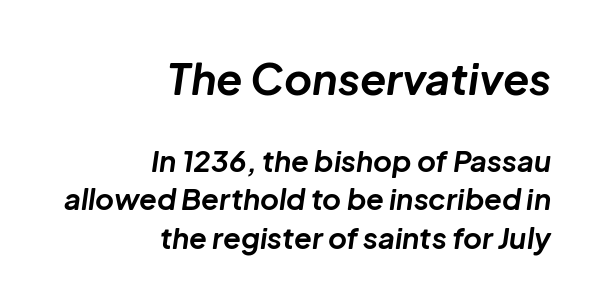
The image shows 43 px bold type, italic (leaning right); set right-aligned, normal line spacing (1.32x), normal letter spacing, not underlined; the first (top) block is 1.48x larger; low stroke contrast and a medium x-height.
